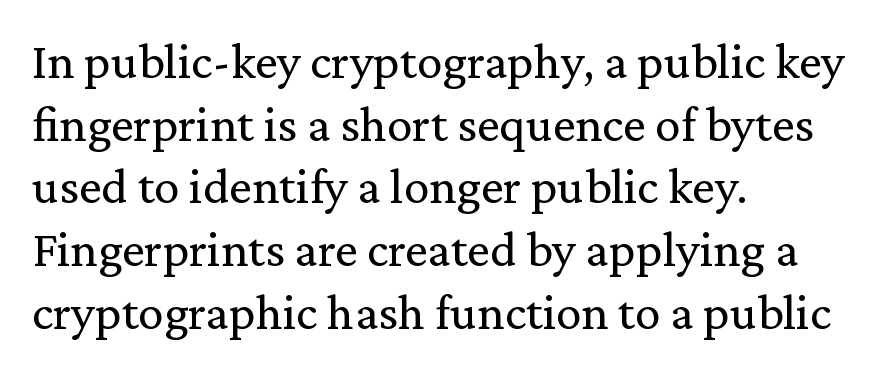
{"serif": "yes", "italic": "no", "bold": "no", "weight": "regular", "width": "normal", "stroke_contrast": "medium", "x_height": "medium", "monospaced": "no", "underline": "no", "align": "left", "line_spacing_ratio": 1.23, "letter_spacing": "normal", "letter_spacing_em": 0.0, "glyph_px": 51}
